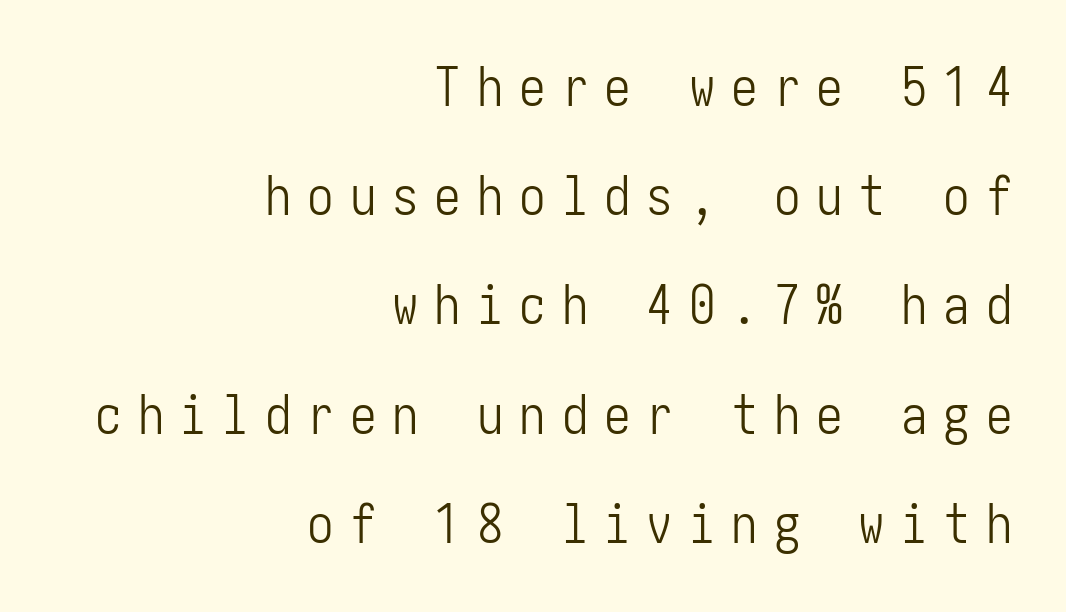
The paragraph shown leans on its right margin. The area under the type is left untouched. Caption: face not bold, strokes unweighted. This sample uses expanded letter spacing, leaving extra air between glyphs. Ascenders rise straight up at ninety degrees. To sum up the face: it is a sans, with no serifs.
